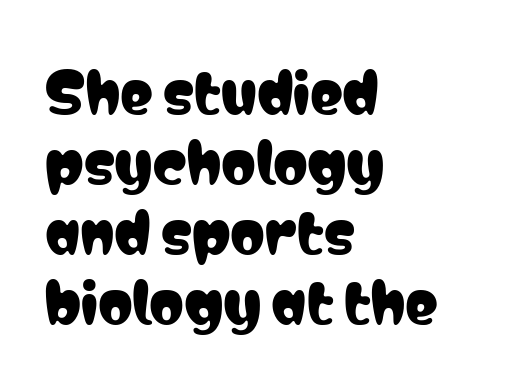
Q: Is the text italic (slanted)? A: No, it is upright.
Q: Is the typeface a serif or a sans-serif typeface? A: Sans-serif.
Q: Is the text underlined? A: No.
Q: How is the paragraph aligned? A: Left-aligned.
Q: Is the spacing between letters normal or unusually wide? A: Normal.
Q: Is the spacing between lines tight, normal or loose? A: Normal.
Q: Width (condensed, normal, or wide)? A: Condensed.
Q: Stroke contrast? A: Low.
Q: x-height? A: Medium.
Q: Monospaced? A: No.
